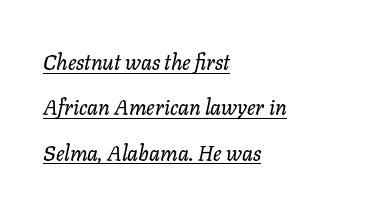
{"italic": "yes", "lean": "right", "slant_degrees": 11, "underline": "yes", "align": "left", "line_spacing": "loose", "line_spacing_ratio": 2.16, "letter_spacing": "normal", "letter_spacing_em": 0.0, "glyph_px": 21}
